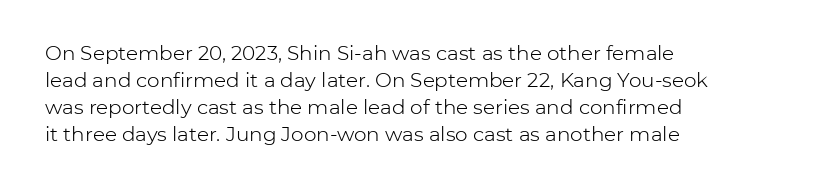
Q: Is the text bold? A: No.
Q: Is the text italic (slanted)? A: No, it is upright.
Q: Is the text underlined? A: No.
Q: How is the paragraph aligned? A: Left-aligned.
Q: Is the spacing between letters normal or unusually wide? A: Normal.
Q: Is the spacing between lines tight, normal or loose? A: Normal.
